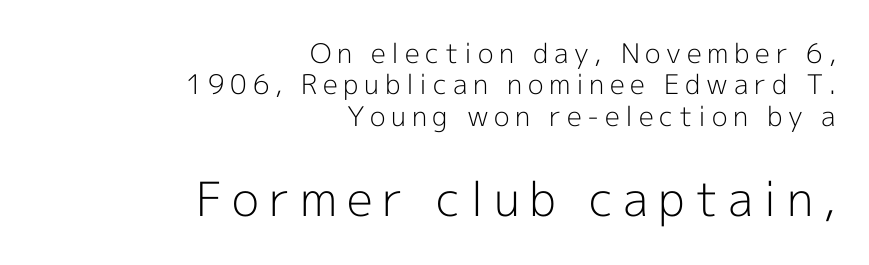
The image shows 47 px light sans-serif type, upright; set right-aligned, line spacing 1.16x, unusually wide letter spacing (+0.21 em), not underlined; the second (bottom) block is 1.74x larger; a medium x-height.
